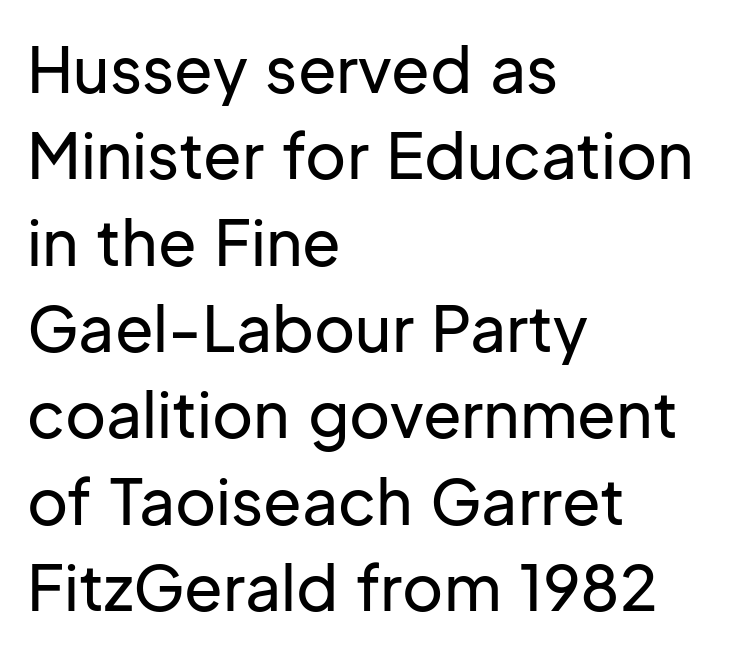
{"serif": "no", "italic": "no", "width": "normal", "stroke_contrast": "low", "x_height": "medium", "monospaced": "no", "underline": "no", "align": "left", "line_spacing": "normal", "line_spacing_ratio": 1.37, "letter_spacing": "normal", "letter_spacing_em": 0.0, "glyph_px": 63}
